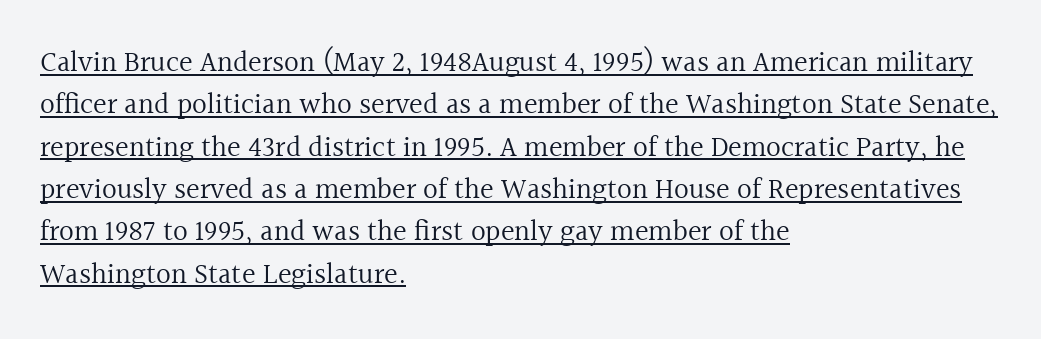
{"serif": "yes", "italic": "no", "bold": "no", "weight": "regular", "width": "normal", "x_height": "medium", "monospaced": "no", "underline": "yes", "align": "left", "line_spacing": "normal", "line_spacing_ratio": 1.46, "letter_spacing": "normal", "letter_spacing_em": 0.0, "glyph_px": 29}
